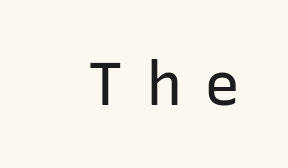
Q: Is the text bold? A: No.
Q: Is the text italic (slanted)? A: No, it is upright.
Q: Is the typeface a serif or a sans-serif typeface? A: Sans-serif.
Q: Is the text underlined? A: No.
Q: Is the spacing between letters normal or unusually wide? A: Unusually wide.
Q: Width (condensed, normal, or wide)? A: Normal.
Q: Stroke contrast? A: Low.
Q: x-height? A: Medium.
Q: Monospaced? A: No.
